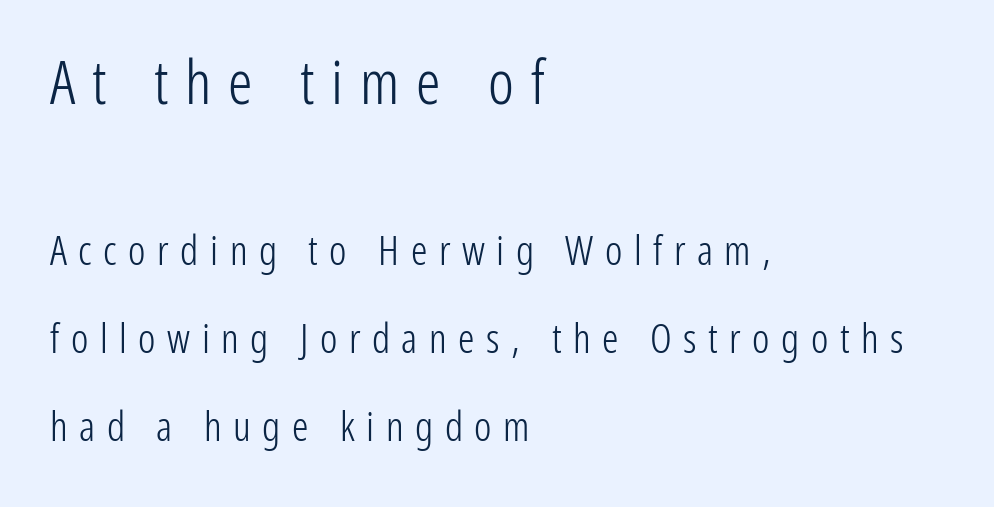
A quiet, ordinary-to-light weight characterises the typeface. The lettering stays uniformly vertical, giving the passage a roman look. Letters rest on an invisible, unmarked baseline. Character widths vary here, with narrow letters taking less room than wide ones. Serif or sans? Sans — the stroke terminals are bare.
